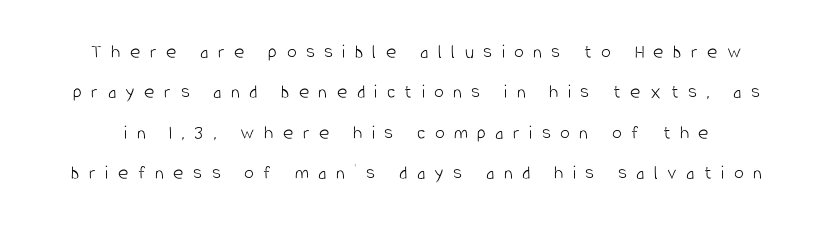
{"italic": "no", "bold": "no", "underline": "no", "line_spacing": "loose", "line_spacing_ratio": 2.02, "letter_spacing": "wide", "letter_spacing_em": 0.47, "glyph_px": 20}
